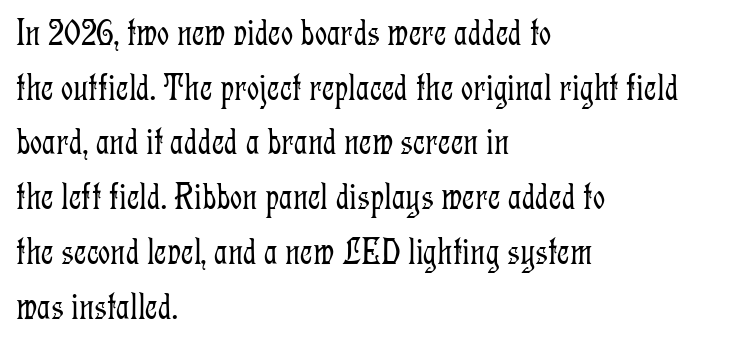
The image shows 38 px light, condensed serif type, upright; set left-aligned, normal line spacing (1.44x), normal letter spacing, not underlined; low stroke contrast and a medium x-height.
